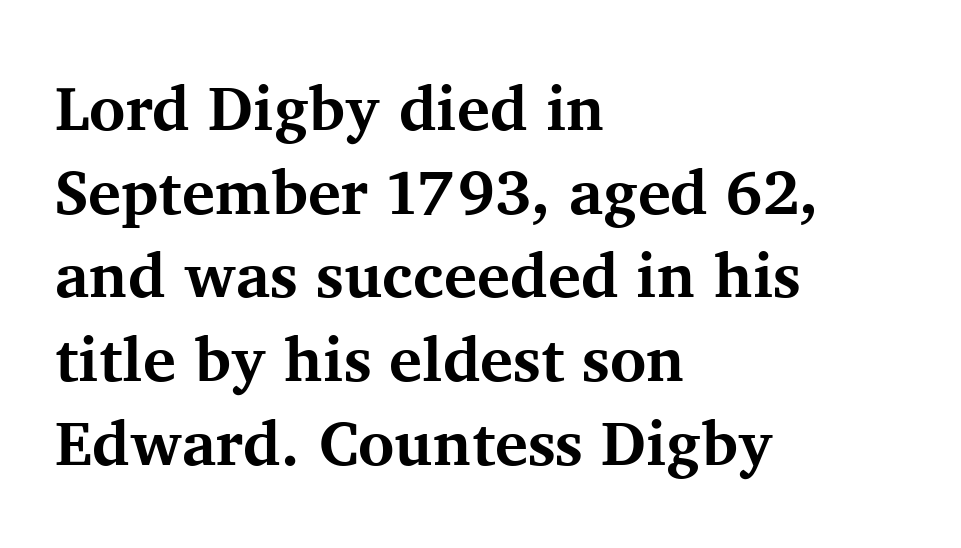
Q: Is the text bold? A: Yes.
Q: Is the text italic (slanted)? A: No, it is upright.
Q: Is the typeface a serif or a sans-serif typeface? A: Serif.
Q: Is the text underlined? A: No.
Q: How is the paragraph aligned? A: Left-aligned.
Q: Is the spacing between letters normal or unusually wide? A: Normal.
Q: Is the spacing between lines tight, normal or loose? A: Normal.
Q: Width (condensed, normal, or wide)? A: Normal.
Q: Stroke contrast? A: Medium.
Q: x-height? A: Medium.
Q: Monospaced? A: No.
